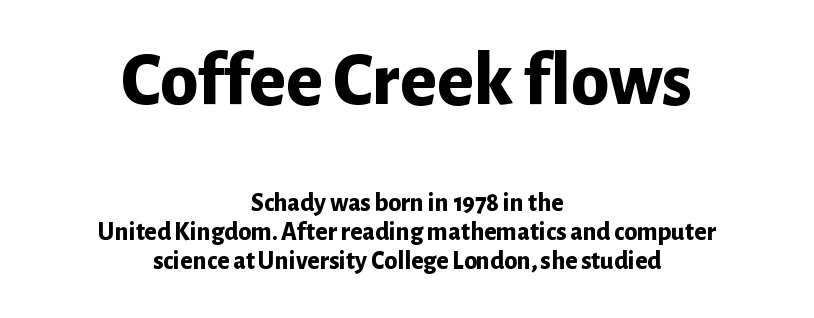
Q: Is the text bold? A: Yes.
Q: Is the text italic (slanted)? A: No, it is upright.
Q: Is the typeface a serif or a sans-serif typeface? A: Sans-serif.
Q: Is the text underlined? A: No.
Q: How is the paragraph aligned? A: Centered.
Q: Is the spacing between letters normal or unusually wide? A: Normal.
Q: Is the spacing between lines tight, normal or loose? A: Tight.
Q: Which block of text is set in a larger size, the first (top) or the second (bottom)? A: The first (top) one.
Q: Width (condensed, normal, or wide)? A: Normal.
Q: Stroke contrast? A: Low.
Q: x-height? A: Medium.
Q: Monospaced? A: No.
